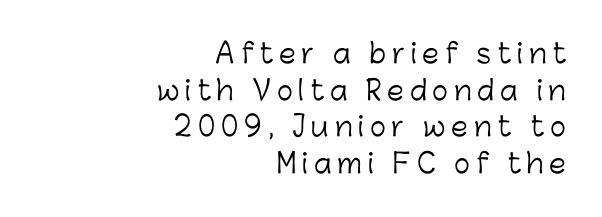
The image shows 27 px text type, upright; set right-aligned, normal line spacing (1.36x), unusually wide letter spacing (+0.22 em), not underlined.
